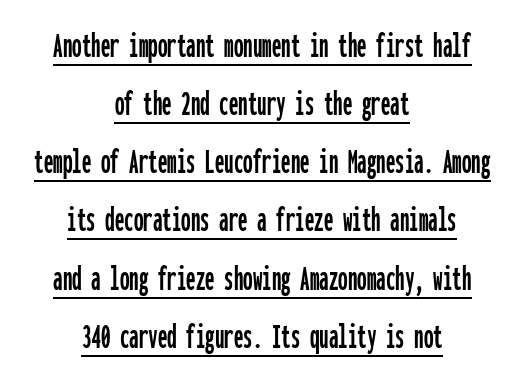
{"serif": "no", "italic": "no", "width": "condensed", "stroke_contrast": "low", "x_height": "medium", "monospaced": "yes", "underline": "yes", "align": "center", "line_spacing": "normal", "line_spacing_ratio": 1.53, "letter_spacing": "normal", "letter_spacing_em": 0.0, "glyph_px": 38}
